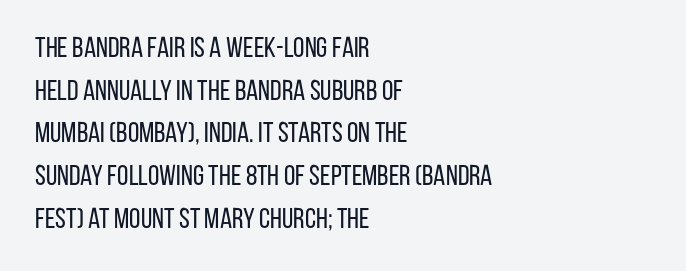
The image shows 29 px regular-weight, condensed sans-serif type, upright; set left-aligned, normal line spacing (1.47x), normal letter spacing, not underlined; low stroke contrast and a large x-height.
